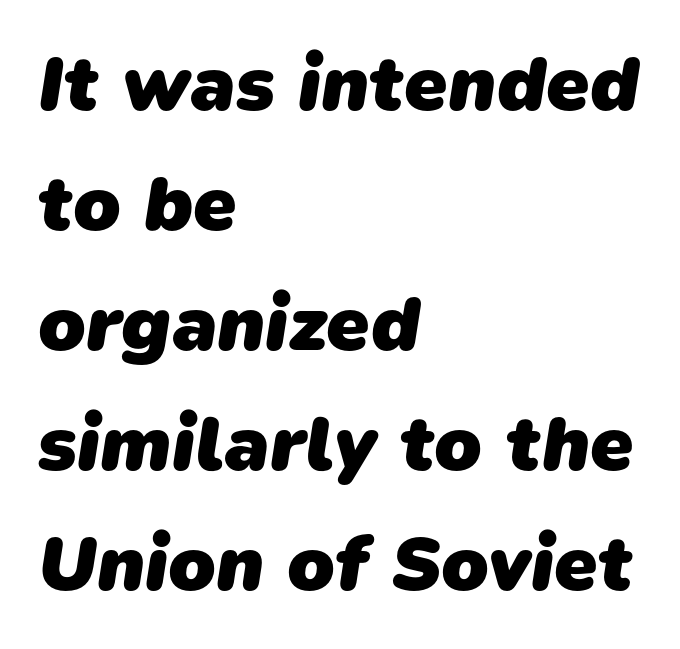
The image shows 78 px heavy sans-serif type; set left-aligned, normal line spacing (1.54x), normal letter spacing, not underlined; low stroke contrast and a medium x-height.
